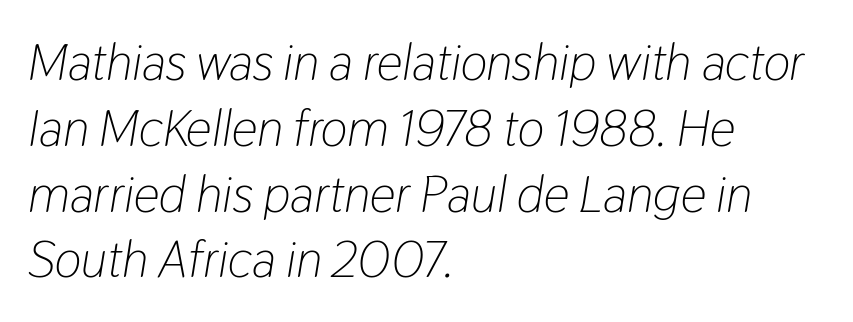
The image shows 51 px light, condensed type, italic (leaning right); set left-aligned, normal line spacing (1.29x), normal letter spacing, not underlined; low stroke contrast and a medium x-height.
